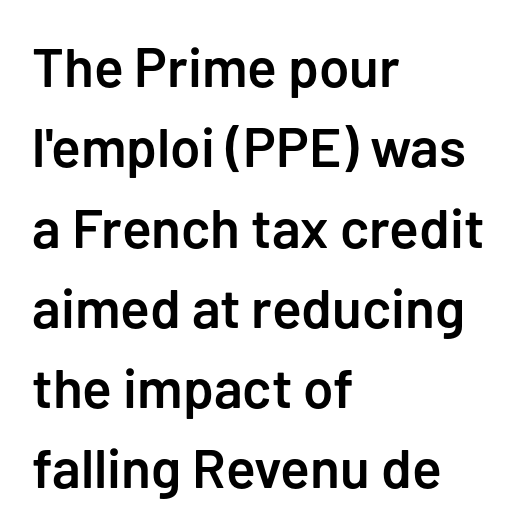
Q: Is the text bold? A: Semi-bold.
Q: Is the text italic (slanted)? A: No, it is upright.
Q: Is the typeface a serif or a sans-serif typeface? A: Sans-serif.
Q: Is the text underlined? A: No.
Q: How is the paragraph aligned? A: Left-aligned.
Q: Is the spacing between letters normal or unusually wide? A: Normal.
Q: Is the spacing between lines tight, normal or loose? A: Normal.
Q: Width (condensed, normal, or wide)? A: Normal.
Q: Stroke contrast? A: Low.
Q: x-height? A: Medium.
Q: Monospaced? A: No.
